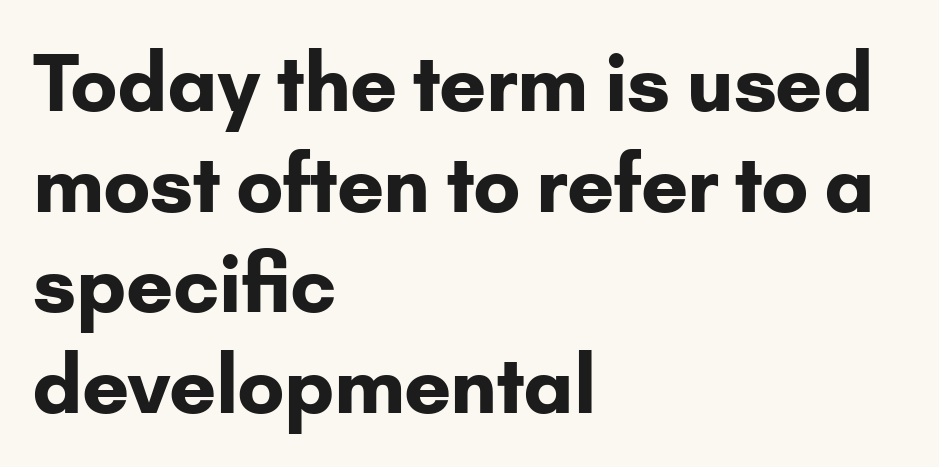
The line-height multiplier appears to be the usual default. The face used here is rendered with its standard letterfit. Notice how the passage keeps a crisp vertical edge on the left only. Unlike italic type, these characters show no tilt at all. Here the designer chose a conventional face with non-uniform glyph widths.
